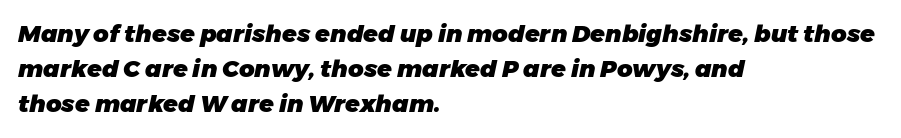
Q: Is the text bold? A: Yes.
Q: Is the text italic (slanted)? A: Yes, it leans right by about 11 degrees.
Q: Is the text underlined? A: No.
Q: How is the paragraph aligned? A: Left-aligned.
Q: Is the spacing between letters normal or unusually wide? A: Normal.
Q: Is the spacing between lines tight, normal or loose? A: Normal.
